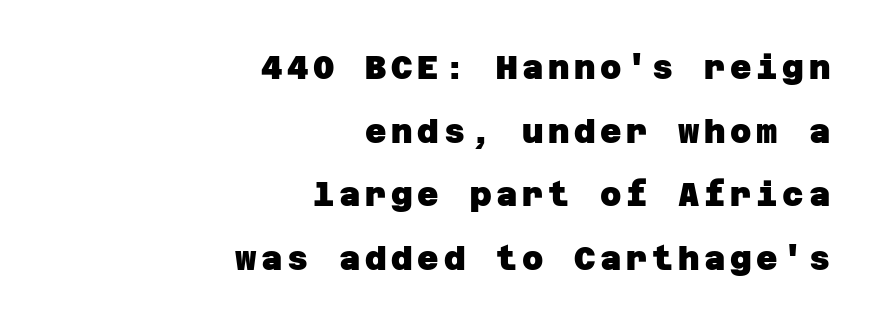
{"serif": "no", "bold": "yes", "weight": "heavy", "width": "normal", "stroke_contrast": "low", "x_height": "large", "underline": "no", "align": "right", "line_spacing": "loose", "line_spacing_ratio": 1.93, "glyph_px": 33}
